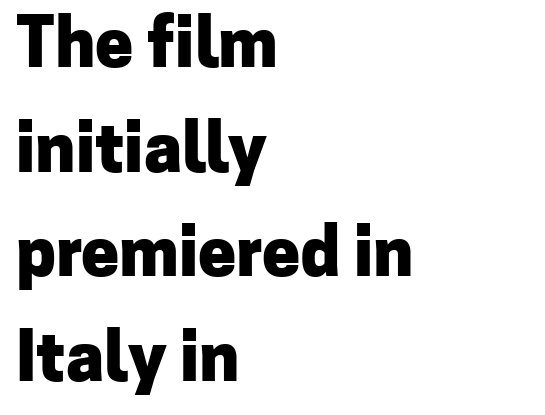
{"serif": "no", "italic": "no", "bold": "yes", "weight": "heavy", "width": "normal", "stroke_contrast": "low", "x_height": "medium", "monospaced": "no", "underline": "no", "align": "left", "line_spacing": "normal", "line_spacing_ratio": 1.54, "letter_spacing": "normal", "letter_spacing_em": 0.0, "glyph_px": 68}
